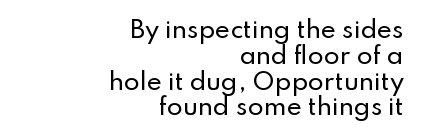
The image shows 23 px text type, upright; set right-aligned, tight line spacing (1.12x), normal letter spacing, not underlined.
